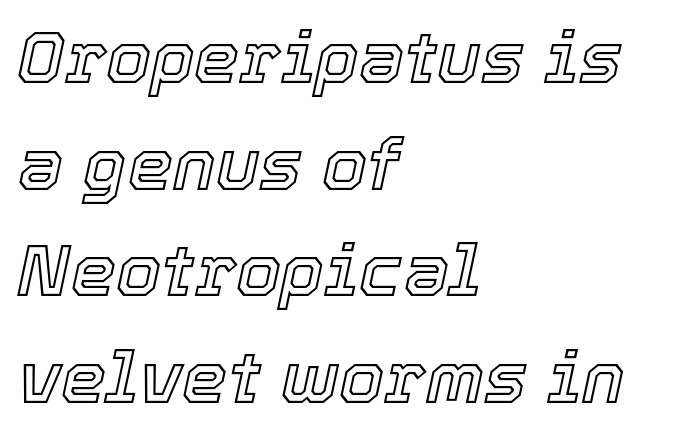
The image shows 72 px text type, italic (leaning right); set left-aligned, normal line spacing (1.48x), normal letter spacing, not underlined; a medium x-height.
